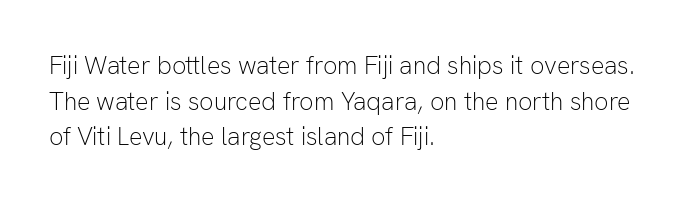
{"italic": "no", "bold": "no", "underline": "no", "align": "left", "line_spacing": "normal", "line_spacing_ratio": 1.43, "letter_spacing": "normal", "letter_spacing_em": 0.0, "glyph_px": 25}
